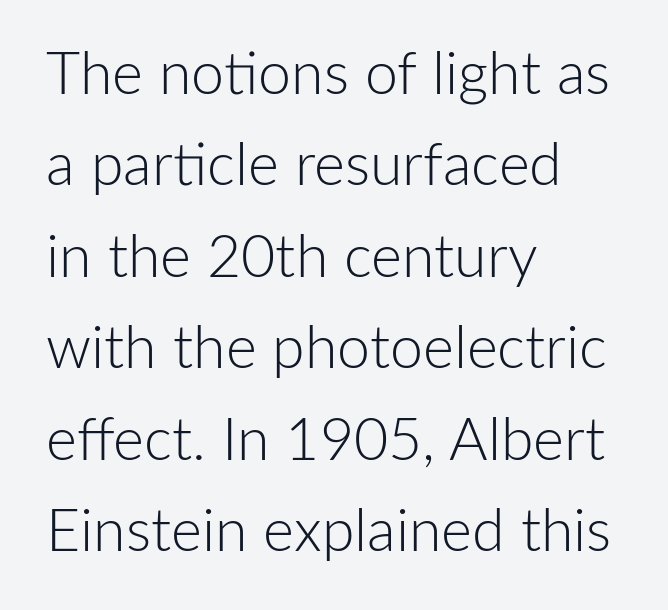
Q: Is the text bold? A: No.
Q: Is the text italic (slanted)? A: No, it is upright.
Q: Is the typeface a serif or a sans-serif typeface? A: Sans-serif.
Q: Is the text underlined? A: No.
Q: How is the paragraph aligned? A: Left-aligned.
Q: Is the spacing between letters normal or unusually wide? A: Normal.
Q: Is the spacing between lines tight, normal or loose? A: Normal.
Q: Width (condensed, normal, or wide)? A: Normal.
Q: Stroke contrast? A: Low.
Q: x-height? A: Medium.
Q: Monospaced? A: No.
